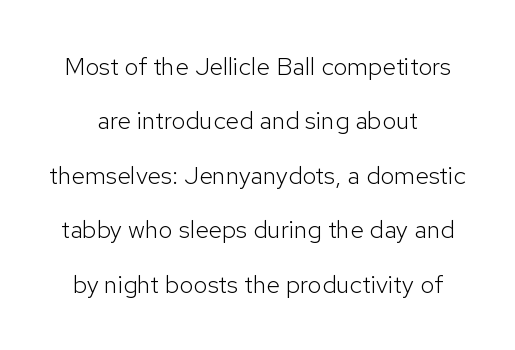
The image shows 25 px text type, upright; set loose line spacing (2.18x), normal letter spacing, not underlined.
